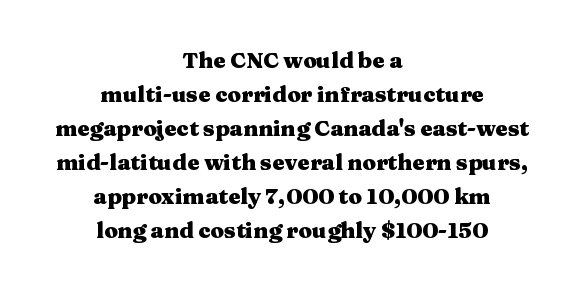
The image shows 22 px bold type, upright; set centered, normal line spacing (1.55x), normal letter spacing, not underlined.
